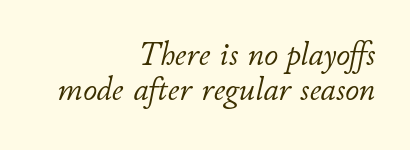
{"italic": "yes", "lean": "right", "slant_degrees": 11, "bold": "no", "weight": "light", "width": "normal", "stroke_contrast": "low", "x_height": "small", "monospaced": "no", "underline": "no", "align": "right", "line_spacing": "tight", "line_spacing_ratio": 1.04, "letter_spacing": "normal", "letter_spacing_em": 0.0, "glyph_px": 34}
